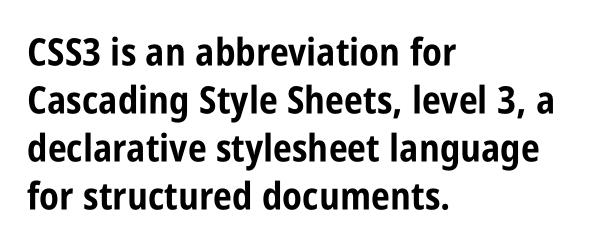
Q: Is the text bold? A: Yes.
Q: Is the text italic (slanted)? A: No, it is upright.
Q: Is the typeface a serif or a sans-serif typeface? A: Sans-serif.
Q: Is the text underlined? A: No.
Q: How is the paragraph aligned? A: Left-aligned.
Q: Is the spacing between letters normal or unusually wide? A: Normal.
Q: Is the spacing between lines tight, normal or loose? A: Normal.
Q: Width (condensed, normal, or wide)? A: Condensed.
Q: Stroke contrast? A: Low.
Q: x-height? A: Large.
Q: Monospaced? A: No.
